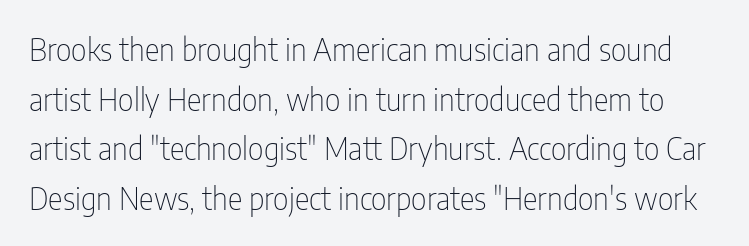
Is there any slant? The stems are plumb. Is the letter spacing exaggerated? No — it looks like the ordinary default. The characters display no serif detailing; their extremities are plain. The cut favours lightness, reaching ordinary text weight at its darkest. Proportional: the letters do not fall into vertical columns.
